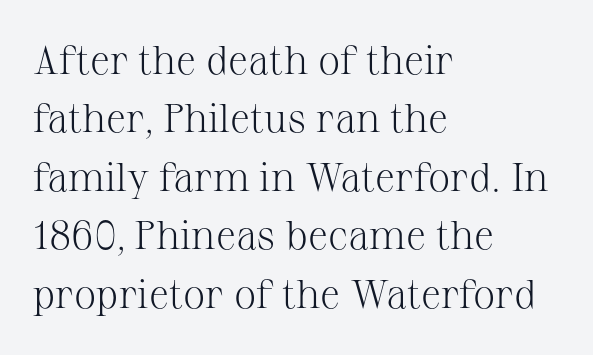
{"serif": "yes", "italic": "no", "bold": "no", "weight": "light", "width": "normal", "stroke_contrast": "medium", "x_height": "medium", "monospaced": "no", "underline": "no", "align": "left", "line_spacing": "normal", "line_spacing_ratio": 1.46, "letter_spacing": "normal", "letter_spacing_em": 0.0, "glyph_px": 40}
